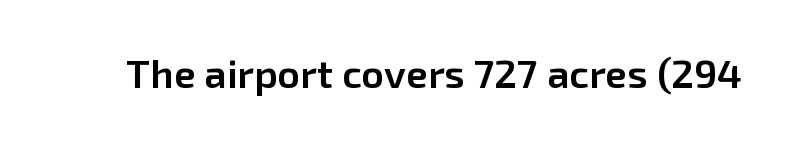
{"serif": "no", "italic": "no", "bold": "semi", "weight": "semibold", "width": "normal", "stroke_contrast": "low", "x_height": "medium", "monospaced": "no", "underline": "no", "letter_spacing": "normal", "letter_spacing_em": 0.0, "glyph_px": 40}
